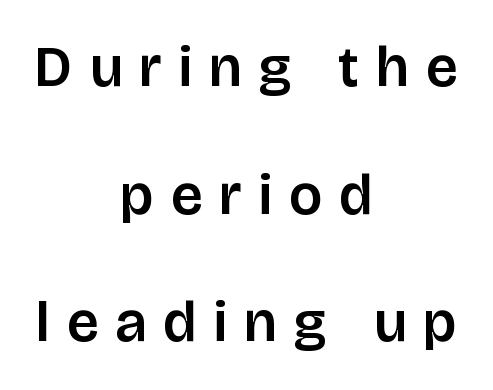
{"serif": "no", "italic": "no", "width": "normal", "stroke_contrast": "low", "x_height": "large", "monospaced": "no", "underline": "no", "align": "center", "line_spacing": "loose", "line_spacing_ratio": 2.24, "letter_spacing": "wide", "letter_spacing_em": 0.3, "glyph_px": 57}
